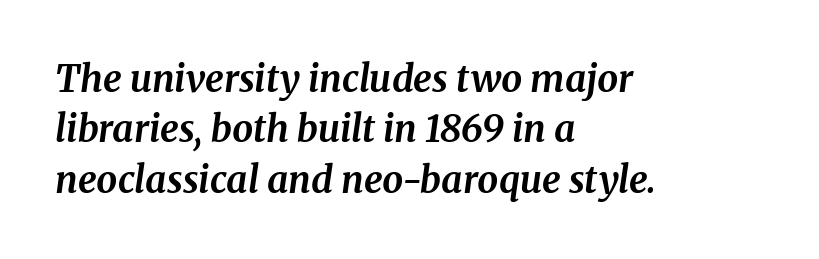
The image shows 37 px bold serif type, italic (leaning right); set left-aligned, normal line spacing (1.36x), normal letter spacing, not underlined; medium stroke contrast and a medium x-height.
